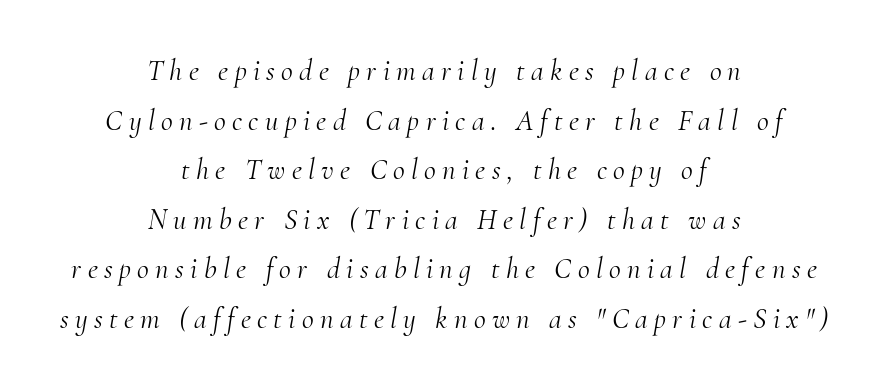
The space beneath each line is pristine and unruled. This sample is center-justified, so both line endings float freely. You could not count columns in this text — the font is proportionally spaced. This sample uses a serif face. In terms of letterspacing, this is a distinctly airy, spread setting. Stem width sits at or under what a default text font uses.
